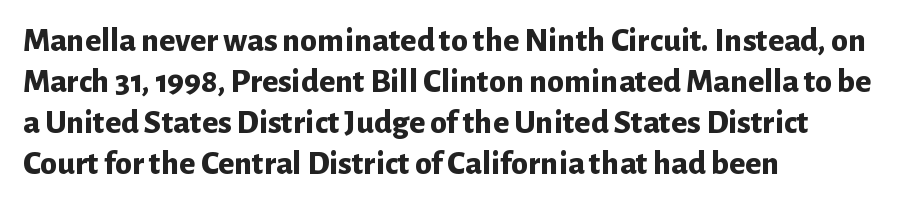
{"serif": "no", "italic": "no", "bold": "yes", "weight": "bold", "width": "normal", "stroke_contrast": "low", "x_height": "medium", "monospaced": "no", "underline": "no", "align": "left", "line_spacing_ratio": 1.21, "letter_spacing": "normal", "letter_spacing_em": 0.0, "glyph_px": 34}
